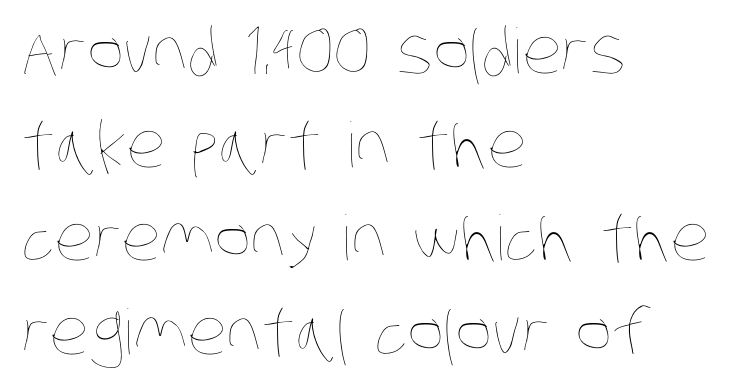
Q: Is the text bold? A: No.
Q: Is the text underlined? A: No.
Q: How is the paragraph aligned? A: Left-aligned.
Q: Is the spacing between letters normal or unusually wide? A: Normal.
Q: Is the spacing between lines tight, normal or loose? A: Normal.
Q: Width (condensed, normal, or wide)? A: Condensed.
Q: Stroke contrast? A: Low.
Q: x-height? A: Large.
Q: Monospaced? A: No.
